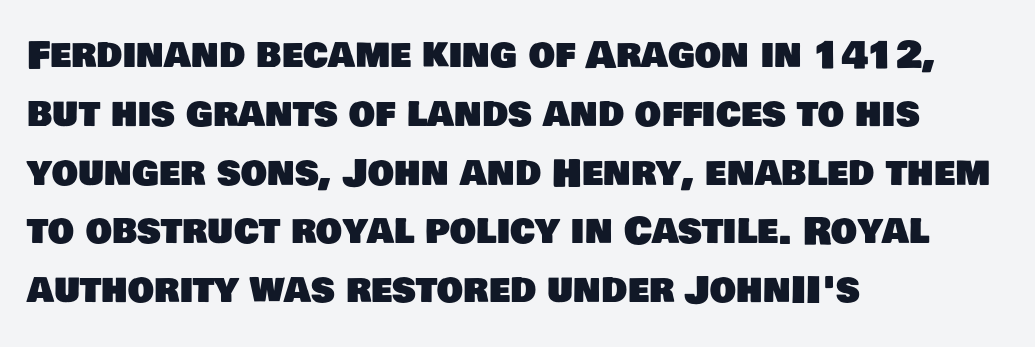
Typographically, this falls in the sans-serif category. Evenly set lines give the paragraph a standard silhouette. Line starts are locked; line ends wander. Nobody drew a line under any word here. These lines are rendered in a variable-pitch font. Caption: standard tracking, unaltered.
